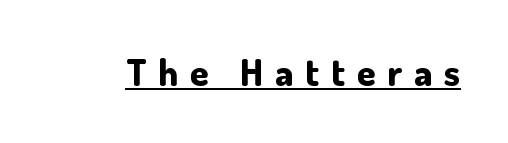
{"serif": "no", "italic": "no", "bold": "yes", "weight": "bold", "width": "normal", "stroke_contrast": "low", "x_height": "small", "monospaced": "no", "underline": "yes", "letter_spacing": "wide", "letter_spacing_em": 0.33, "glyph_px": 37}
